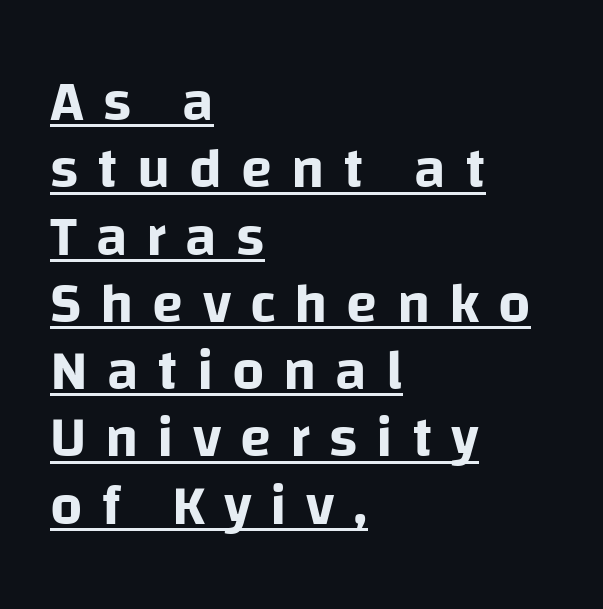
Q: Is the text italic (slanted)? A: No, it is upright.
Q: Is the typeface a serif or a sans-serif typeface? A: Sans-serif.
Q: Is the text underlined? A: Yes.
Q: How is the paragraph aligned? A: Left-aligned.
Q: Is the spacing between letters normal or unusually wide? A: Unusually wide.
Q: Width (condensed, normal, or wide)? A: Normal.
Q: Stroke contrast? A: Low.
Q: x-height? A: Large.
Q: Monospaced? A: No.
